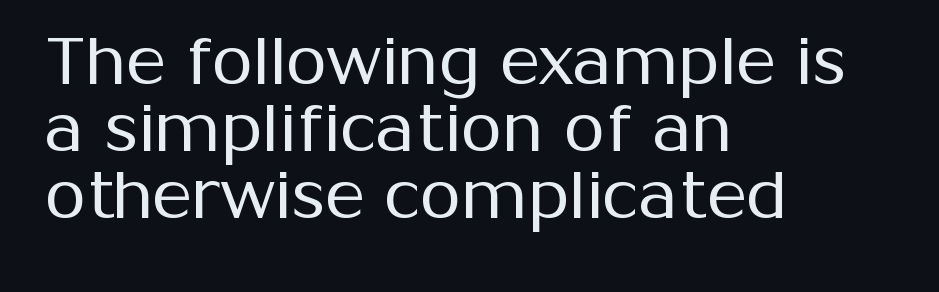
Q: Is the text bold? A: No.
Q: Is the text italic (slanted)? A: No, it is upright.
Q: Is the typeface a serif or a sans-serif typeface? A: Sans-serif.
Q: Is the text underlined? A: No.
Q: How is the paragraph aligned? A: Left-aligned.
Q: Is the spacing between letters normal or unusually wide? A: Normal.
Q: Is the spacing between lines tight, normal or loose? A: Tight.
Q: Width (condensed, normal, or wide)? A: Normal.
Q: Stroke contrast? A: Medium.
Q: x-height? A: Medium.
Q: Monospaced? A: No.
